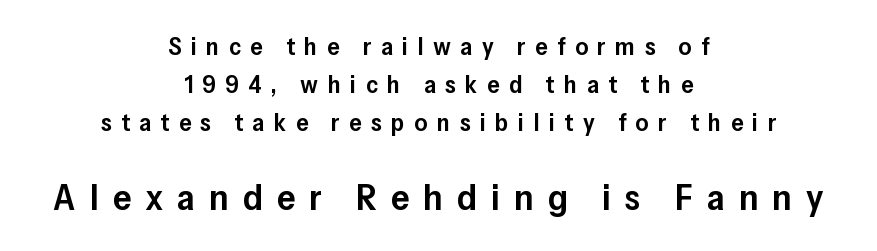
The glyphs have the mass of a demibold cut, below bold. A roman cut, with each character standing at attention. Horizontal bands of white between lines are of average thickness. Are there feet on the stems? There aren't — it's a sans. This rendering uses center alignment, leaving both contours irregular but symmetric.
